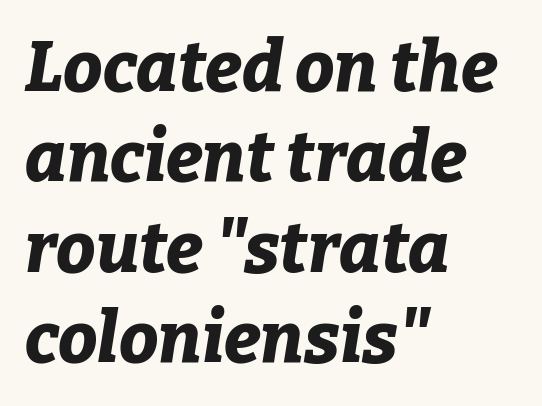
Q: Is the text bold? A: Yes.
Q: Is the text italic (slanted)? A: Yes, it leans right by about 9 degrees.
Q: Is the text underlined? A: No.
Q: How is the paragraph aligned? A: Left-aligned.
Q: Is the spacing between letters normal or unusually wide? A: Normal.
Q: Is the spacing between lines tight, normal or loose? A: Normal.
Q: Width (condensed, normal, or wide)? A: Normal.
Q: Stroke contrast? A: Low.
Q: x-height? A: Medium.
Q: Monospaced? A: No.
